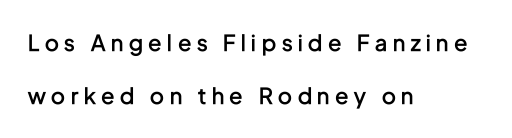
Q: Is the text bold? A: Semi-bold.
Q: Is the text italic (slanted)? A: No, it is upright.
Q: Is the text underlined? A: No.
Q: How is the paragraph aligned? A: Left-aligned.
Q: Is the spacing between letters normal or unusually wide? A: Unusually wide.
Q: Is the spacing between lines tight, normal or loose? A: Loose.
